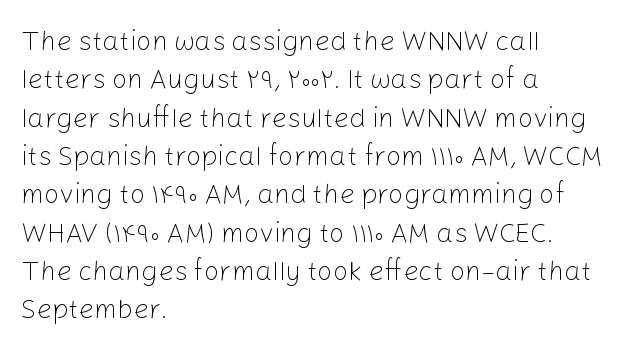
{"italic": "no", "bold": "no", "underline": "no", "align": "left", "line_spacing": "normal", "line_spacing_ratio": 1.42, "letter_spacing": "normal", "letter_spacing_em": 0.0, "glyph_px": 27}
